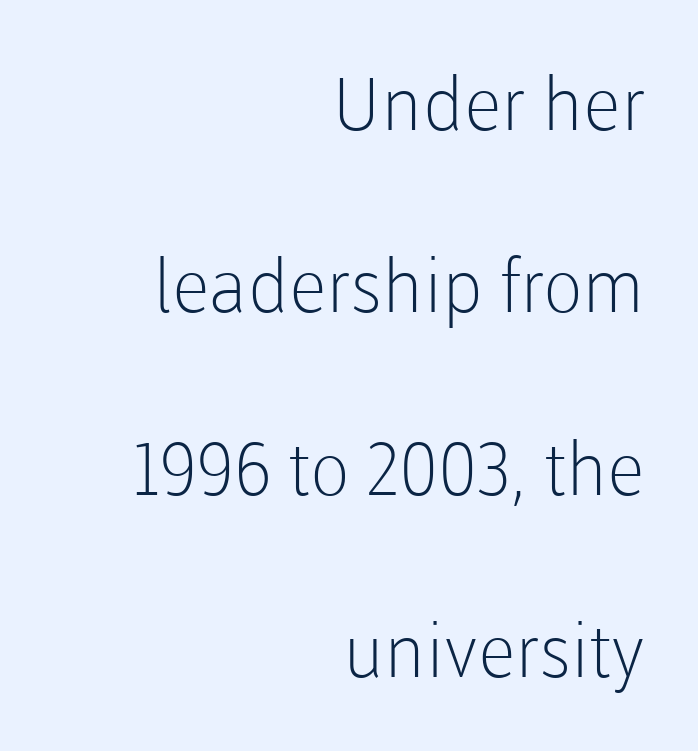
The image shows 73 px light sans-serif type, upright; set right-aligned, loose line spacing (2.5x), normal letter spacing, not underlined; low stroke contrast and a medium x-height.
